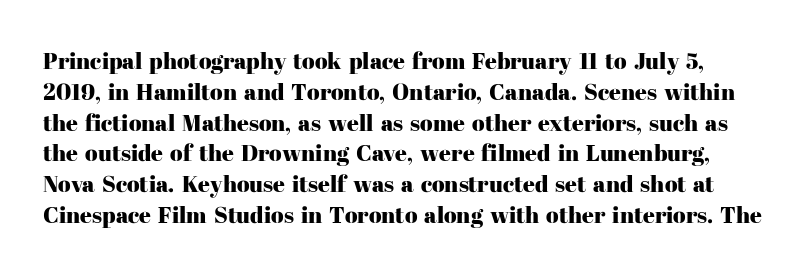
The image shows 23 px text type, upright; set normal line spacing (1.34x), normal letter spacing, not underlined.
